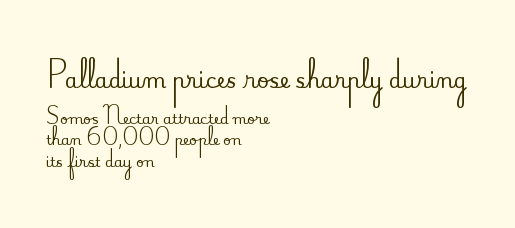
Q: Is the text italic (slanted)? A: No, it is upright.
Q: Is the text underlined? A: No.
Q: How is the paragraph aligned? A: Left-aligned.
Q: Is the spacing between letters normal or unusually wide? A: Normal.
Q: Is the spacing between lines tight, normal or loose? A: Normal.
Q: Which block of text is set in a larger size, the first (top) or the second (bottom)? A: The first (top) one.
